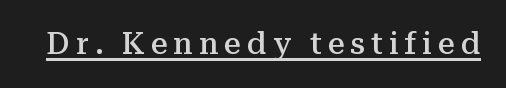
The image shows 30 px semibold serif type, upright; set unusually wide letter spacing (+0.2 em), underlined; medium stroke contrast and a medium x-height.
